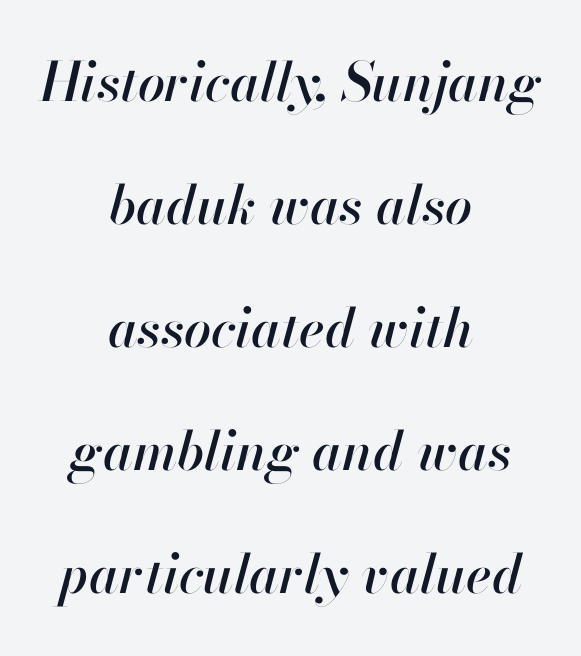
Q: Is the text italic (slanted)? A: Yes, it leans right by about 13 degrees.
Q: Is the text underlined? A: No.
Q: How is the paragraph aligned? A: Centered.
Q: Is the spacing between letters normal or unusually wide? A: Normal.
Q: Is the spacing between lines tight, normal or loose? A: Loose.
Q: Width (condensed, normal, or wide)? A: Normal.
Q: Stroke contrast? A: High.
Q: x-height? A: Small.
Q: Monospaced? A: No.
